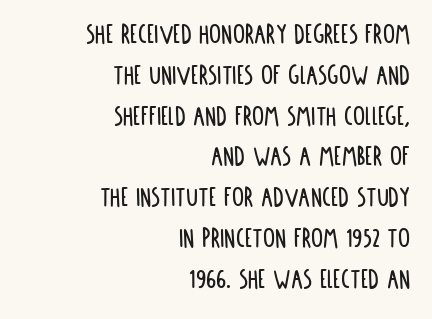
The image shows 30 px condensed sans-serif type, upright; set right-aligned, normal line spacing (1.36x), normal letter spacing, not underlined; low stroke contrast and a large x-height.
